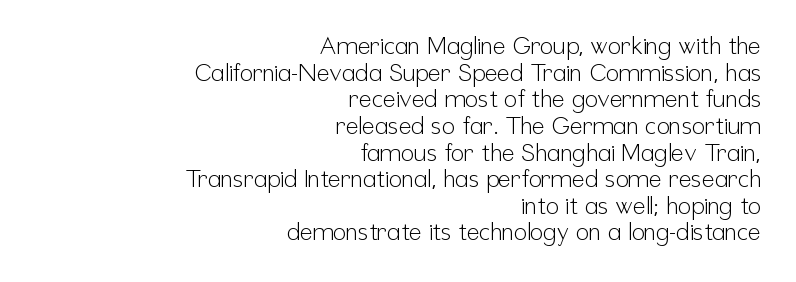
{"italic": "no", "bold": "no", "underline": "no", "align": "right", "line_spacing": "tight", "line_spacing_ratio": 1.11, "letter_spacing": "normal", "letter_spacing_em": 0.0, "glyph_px": 24}
